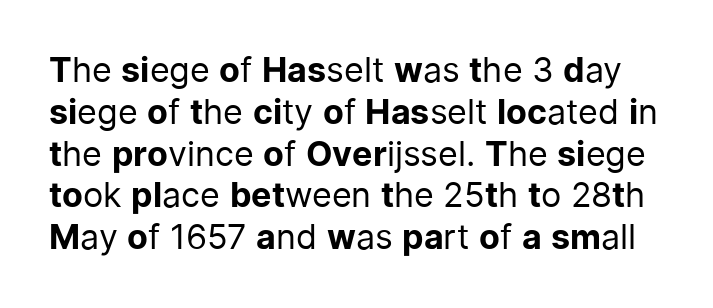
The type is set solid horizontally, with unmodified tracking. Only glyphs here, with clear space below each row. The face used here is proportionally spaced, like ordinary book or web type. The type family on display is of the sans-serif kind.
